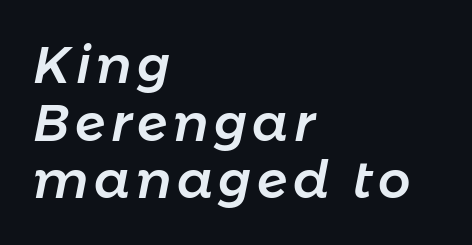
The image shows 51 px text type, italic (leaning right); set left-aligned, tight line spacing (1.13x), not underlined; low stroke contrast and a medium x-height.
